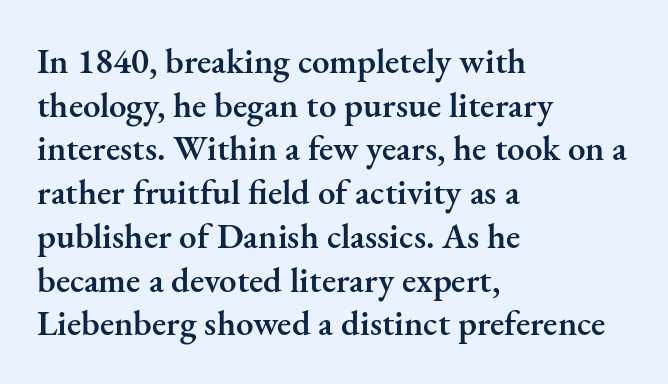
{"serif": "yes", "italic": "no", "bold": "semi", "weight": "semibold", "width": "normal", "stroke_contrast": "medium", "x_height": "small", "monospaced": "no", "underline": "no", "align": "left", "line_spacing": "normal", "line_spacing_ratio": 1.25, "letter_spacing": "normal", "letter_spacing_em": 0.0, "glyph_px": 35}
